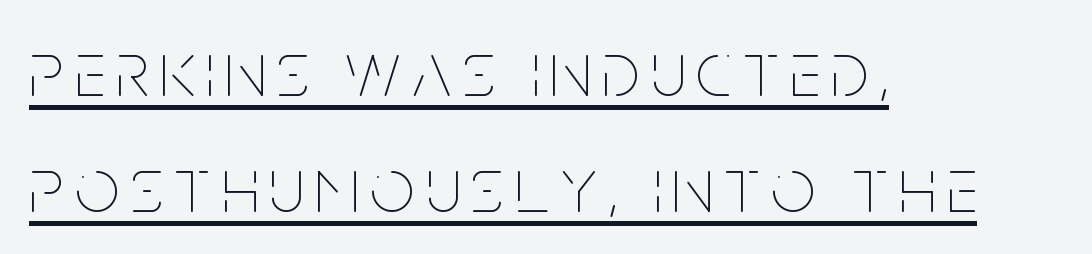
Q: Is the text bold? A: No.
Q: Is the text italic (slanted)? A: No, it is upright.
Q: Is the text underlined? A: Yes.
Q: How is the paragraph aligned? A: Left-aligned.
Q: Is the spacing between lines tight, normal or loose? A: Normal.
Q: Width (condensed, normal, or wide)? A: Condensed.
Q: Stroke contrast? A: Low.
Q: x-height? A: Large.
Q: Monospaced? A: No.
